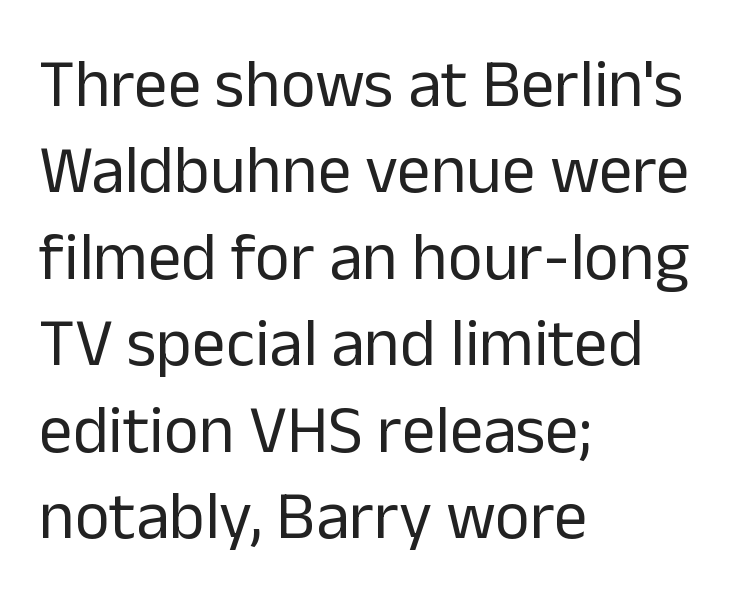
{"serif": "no", "italic": "no", "bold": "no", "weight": "regular", "width": "normal", "stroke_contrast": "low", "x_height": "medium", "monospaced": "no", "underline": "no", "align": "left", "line_spacing": "normal", "line_spacing_ratio": 1.29, "letter_spacing": "normal", "letter_spacing_em": 0.0, "glyph_px": 67}
